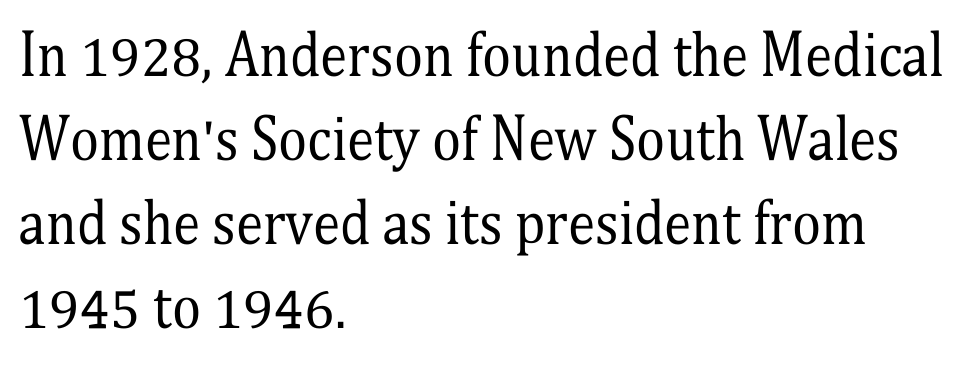
{"serif": "yes", "italic": "no", "bold": "no", "weight": "regular", "width": "condensed", "stroke_contrast": "medium", "x_height": "medium", "monospaced": "no", "underline": "no", "align": "left", "line_spacing": "normal", "line_spacing_ratio": 1.53, "letter_spacing": "normal", "letter_spacing_em": 0.0, "glyph_px": 55}
